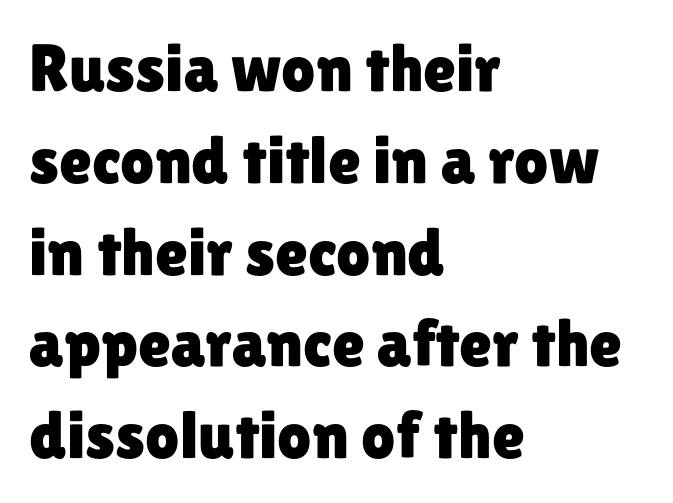
{"serif": "no", "italic": "no", "width": "normal", "stroke_contrast": "low", "x_height": "medium", "monospaced": "no", "underline": "no", "align": "left", "line_spacing": "normal", "line_spacing_ratio": 1.37, "letter_spacing": "normal", "letter_spacing_em": 0.0, "glyph_px": 67}
